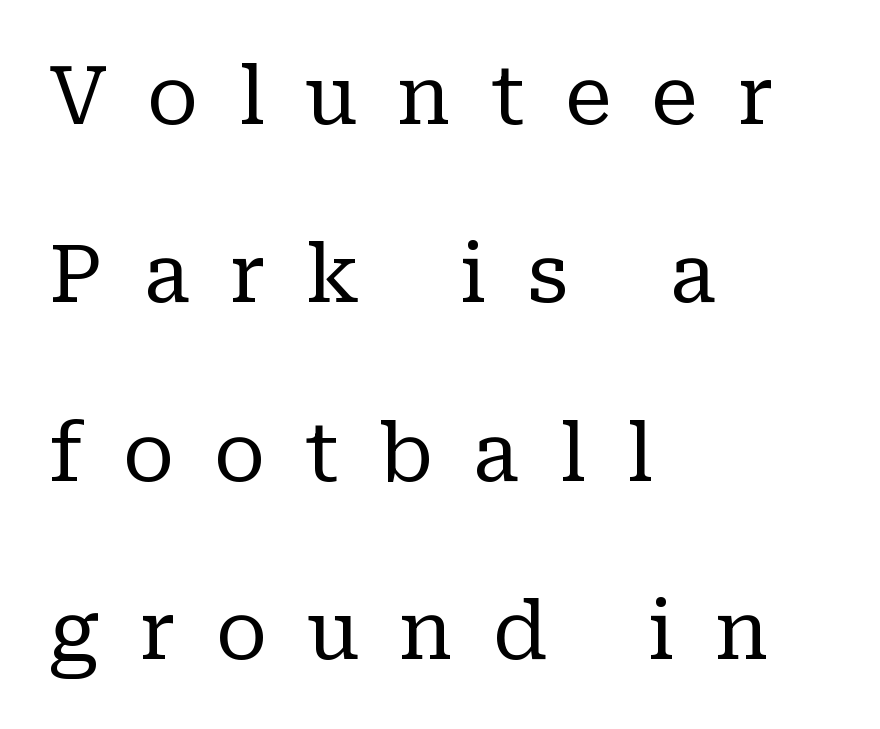
The image shows 80 px regular-weight serif type, upright; set left-aligned, loose line spacing (2.23x), unusually wide letter spacing (+0.5 em), not underlined; low stroke contrast and a medium x-height.
